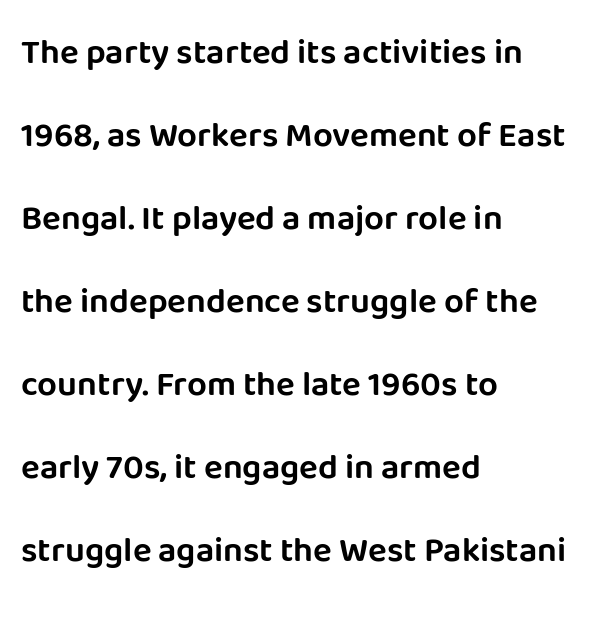
The image shows 35 px sans-serif type, upright; set left-aligned, loose line spacing (2.37x), normal letter spacing, not underlined; low stroke contrast and a large x-height.
